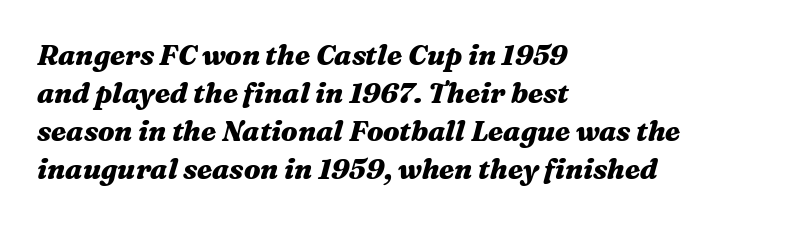
Q: Is the text bold? A: Yes.
Q: Is the text italic (slanted)? A: Yes, it leans right by about 16 degrees.
Q: Is the text underlined? A: No.
Q: How is the paragraph aligned? A: Left-aligned.
Q: Is the spacing between letters normal or unusually wide? A: Normal.
Q: Is the spacing between lines tight, normal or loose? A: Normal.
Q: Width (condensed, normal, or wide)? A: Wide.
Q: Stroke contrast? A: Medium.
Q: x-height? A: Medium.
Q: Monospaced? A: No.
